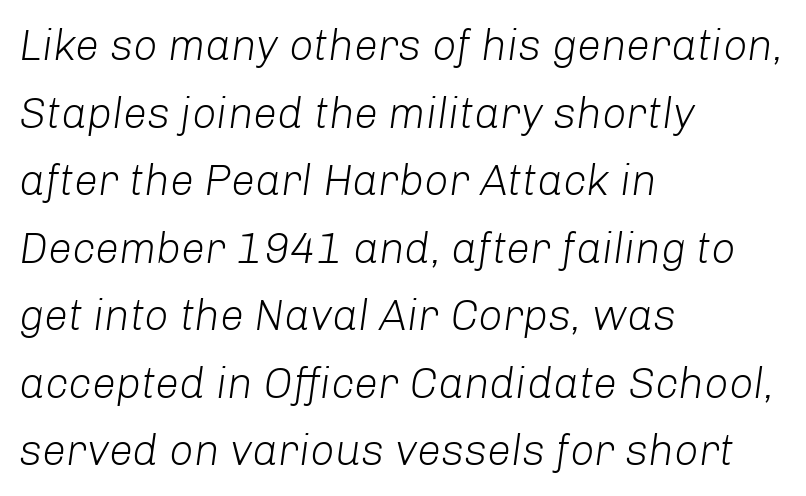
Q: Is the text bold? A: No.
Q: Is the text italic (slanted)? A: Yes, it leans right by about 8 degrees.
Q: Is the text underlined? A: No.
Q: How is the paragraph aligned? A: Left-aligned.
Q: Is the spacing between letters normal or unusually wide? A: Normal.
Q: Is the spacing between lines tight, normal or loose? A: Normal.
Q: Width (condensed, normal, or wide)? A: Normal.
Q: Stroke contrast? A: Low.
Q: x-height? A: Medium.
Q: Monospaced? A: No.
